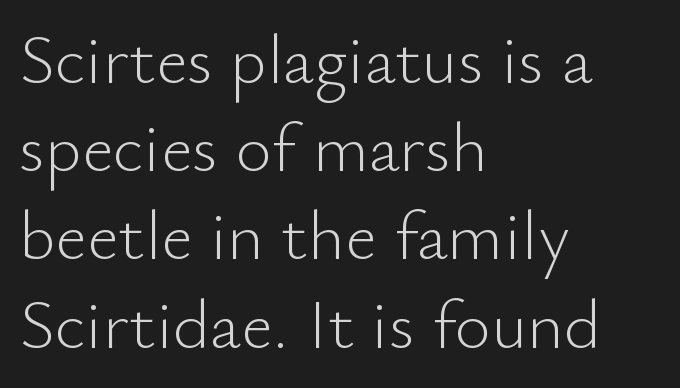
The image shows 70 px light sans-serif type, upright; set left-aligned, normal line spacing (1.26x), normal letter spacing, not underlined; low stroke contrast and a small x-height.
